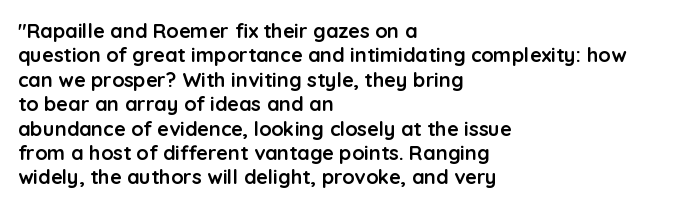
The image shows 20 px bold type, upright; set left-aligned, line spacing 1.22x, normal letter spacing, not underlined.
